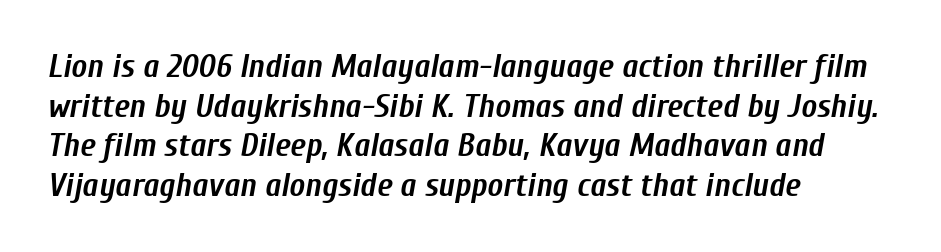
The image shows 33 px semibold, condensed type, italic (leaning right); set left-aligned, line spacing 1.2x, normal letter spacing, not underlined; low stroke contrast and a medium x-height.
